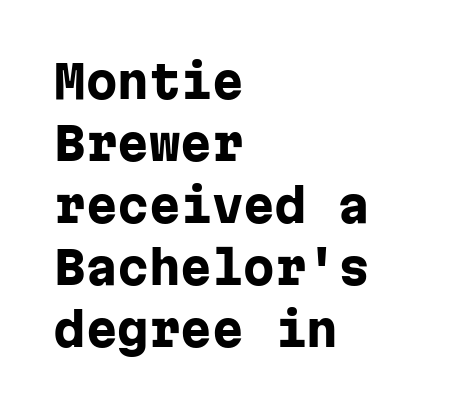
Does the weight exceed regular? Yes, all the way to bold. Style check: upright. These lines are set flush left with a ragged right edge. Think of a typewriter: that constant character pitch is what you see here. Letters rest on an invisible, unmarked baseline.
